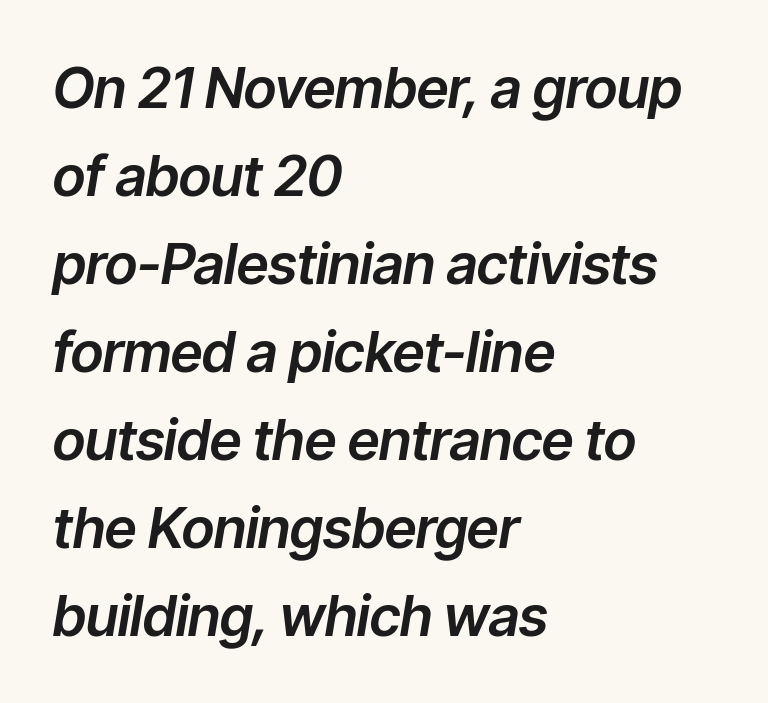
The letters sit at their default tracking, neither squeezed nor spread. Is this a fixed-width face? No — the glyphs have proportional, varying widths. Does the lettering tilt? It does — this is italic. Underline: absent. The lines in this sample share a left origin and differ only in where they stop.
